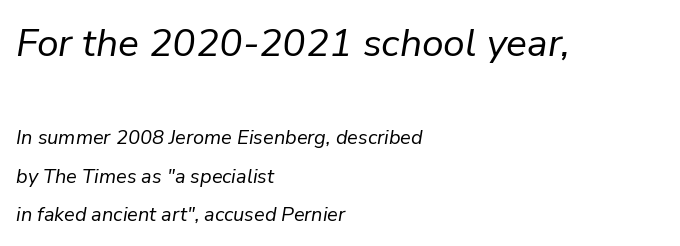
The leading is generous, giving the passage an open texture. The font sits on the lighter half of the weight spectrum, regular included. Just letters on the line, the space beneath them empty. The rendering uses natural spacing where letterforms have individual widths. Style check: oblique. Size contrast runs from large at the top to small at the bottom.
